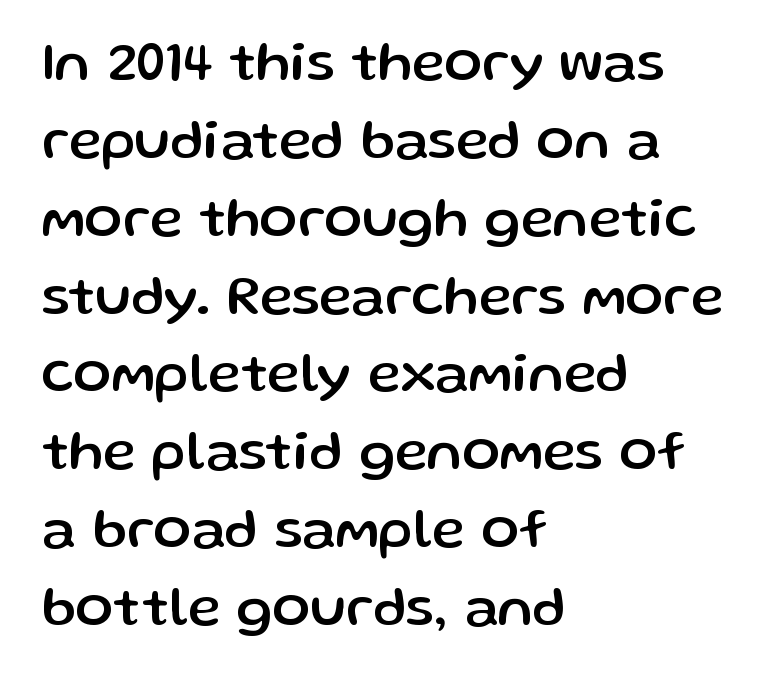
The image shows 56 px sans-serif type, upright; set left-aligned, normal line spacing (1.39x), normal letter spacing, not underlined; low stroke contrast and a medium x-height.
